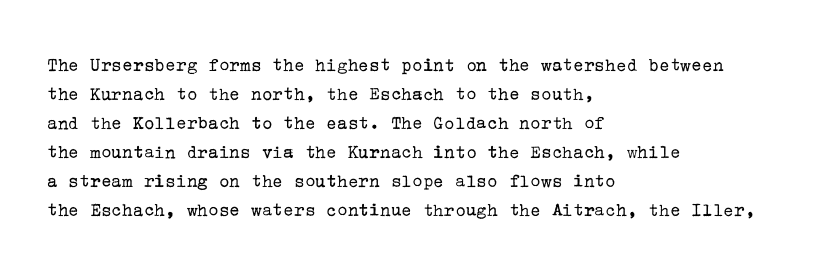
Beneath every word, the page is bare. Stems here are at most as thick as an everyday book face. When letters stand straight like this, we call the style roman or upright. This rendering leaves character spacing at its baseline value. The rendering uses a moderate line-height, typical for paragraphs.
